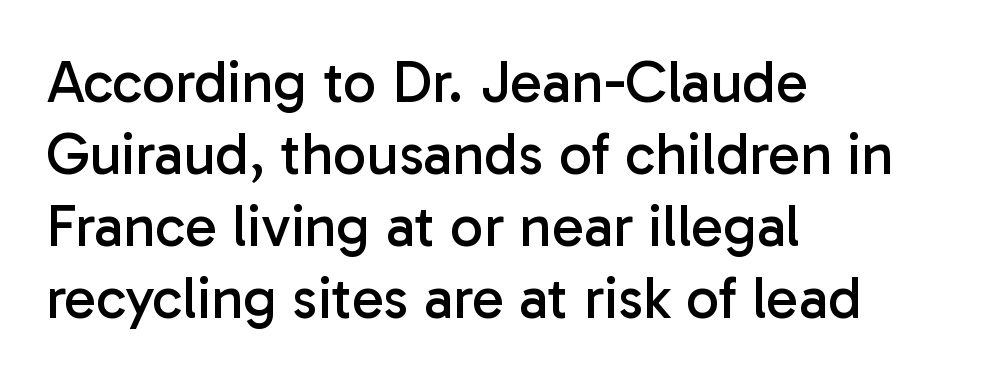
The image shows 59 px regular-weight sans-serif type, upright; set left-aligned, line spacing 1.22x, normal letter spacing, not underlined; low stroke contrast and a medium x-height.
